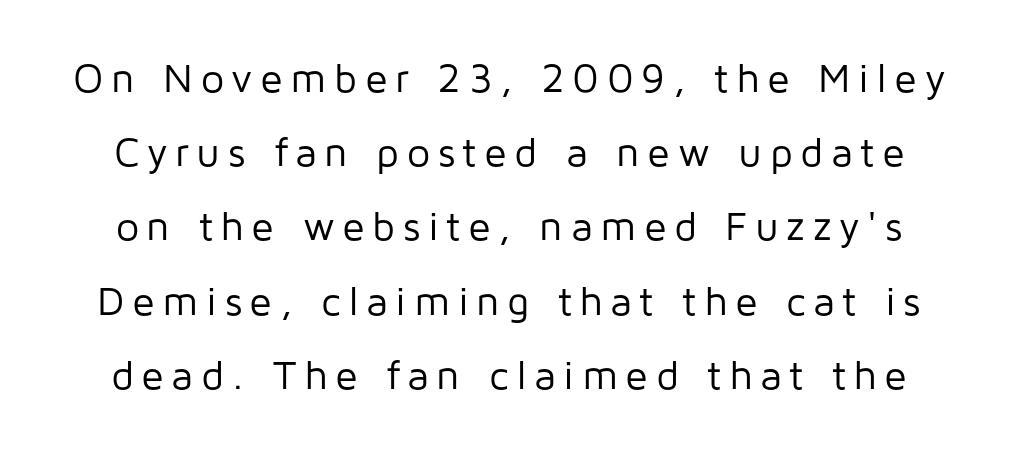
Q: Is the text bold? A: No.
Q: Is the text italic (slanted)? A: No, it is upright.
Q: Is the typeface a serif or a sans-serif typeface? A: Sans-serif.
Q: Is the text underlined? A: No.
Q: Width (condensed, normal, or wide)? A: Normal.
Q: Stroke contrast? A: Low.
Q: x-height? A: Medium.
Q: Monospaced? A: No.
